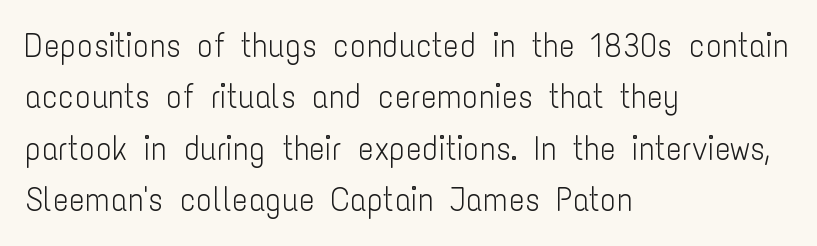
Q: Is the text bold? A: No.
Q: Is the text italic (slanted)? A: No, it is upright.
Q: Is the typeface a serif or a sans-serif typeface? A: Sans-serif.
Q: Is the text underlined? A: No.
Q: How is the paragraph aligned? A: Left-aligned.
Q: Is the spacing between letters normal or unusually wide? A: Normal.
Q: Is the spacing between lines tight, normal or loose? A: Normal.
Q: Width (condensed, normal, or wide)? A: Condensed.
Q: Stroke contrast? A: Low.
Q: x-height? A: Medium.
Q: Monospaced? A: No.
